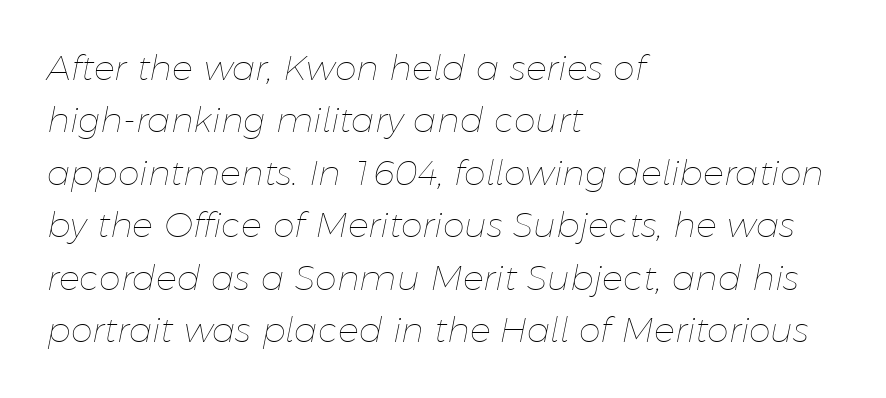
{"italic": "yes", "lean": "right", "slant_degrees": 11, "bold": "no", "weight": "thin", "width": "normal", "stroke_contrast": "low", "x_height": "medium", "monospaced": "no", "underline": "no", "align": "left", "line_spacing": "normal", "line_spacing_ratio": 1.5, "letter_spacing": "normal", "letter_spacing_em": 0.0, "glyph_px": 35}
